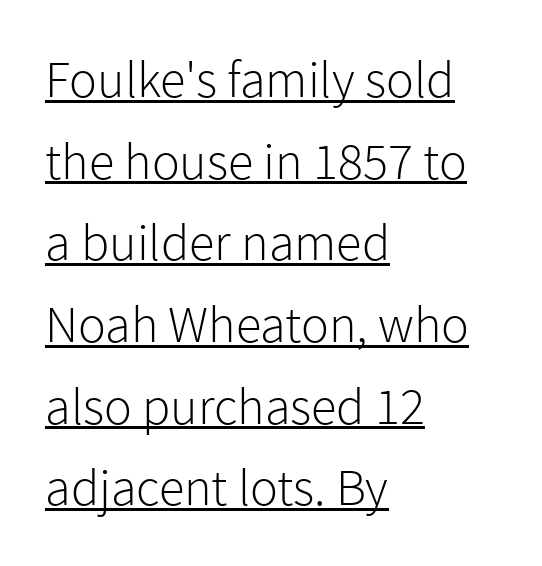
The image shows 52 px light sans-serif type, upright; set left-aligned, normal line spacing (1.57x), normal letter spacing, underlined; a medium x-height.
